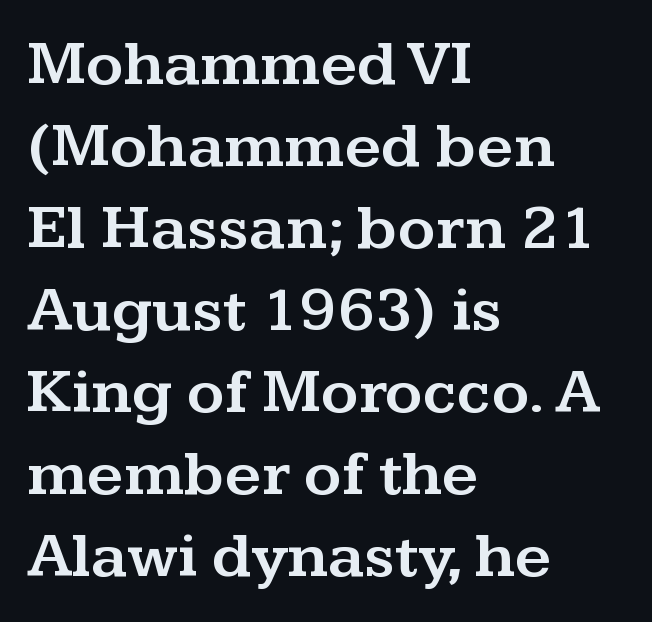
In terms of leading, this rendering sits right in the middle. The type is set solid horizontally, with unmodified tracking. The gap between lines stays unmarked. Look at the bottom of the vertical strokes: they flare into serifs here.
